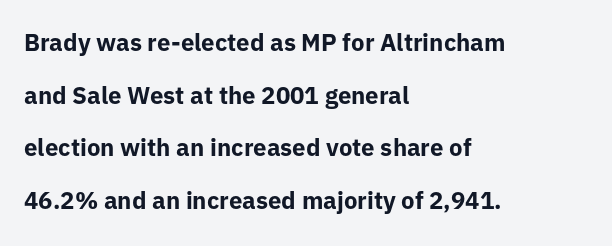
The lines in this sample share a left origin and differ only in where they stop. Italic? Not at all — the glyphs are vertical. Compared with typical body copy, the letter spacing here is the same. Widely set lines give the paragraph a tall, airy silhouette. What weight is shown? A full bold with thick strokes.
